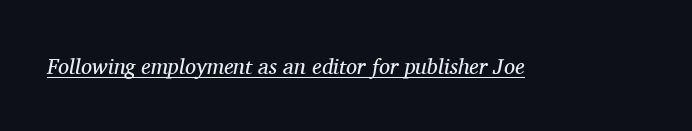
You could call the tracking neutral — neither tight nor loose. Every character sits at an angle, as italics do. Letters have the restrained weight of plain body copy at most. The typesetter has applied underlining to the passage shown.
